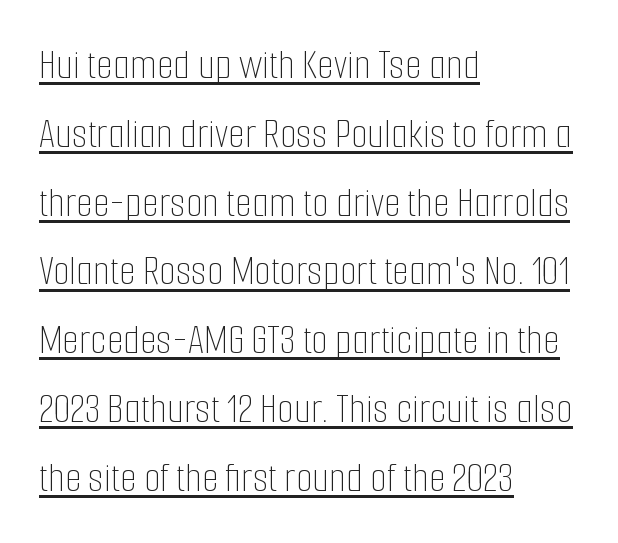
The image shows 43 px thin, condensed type, upright; set left-aligned, normal line spacing (1.6x), normal letter spacing, underlined; low stroke contrast and a medium x-height.
